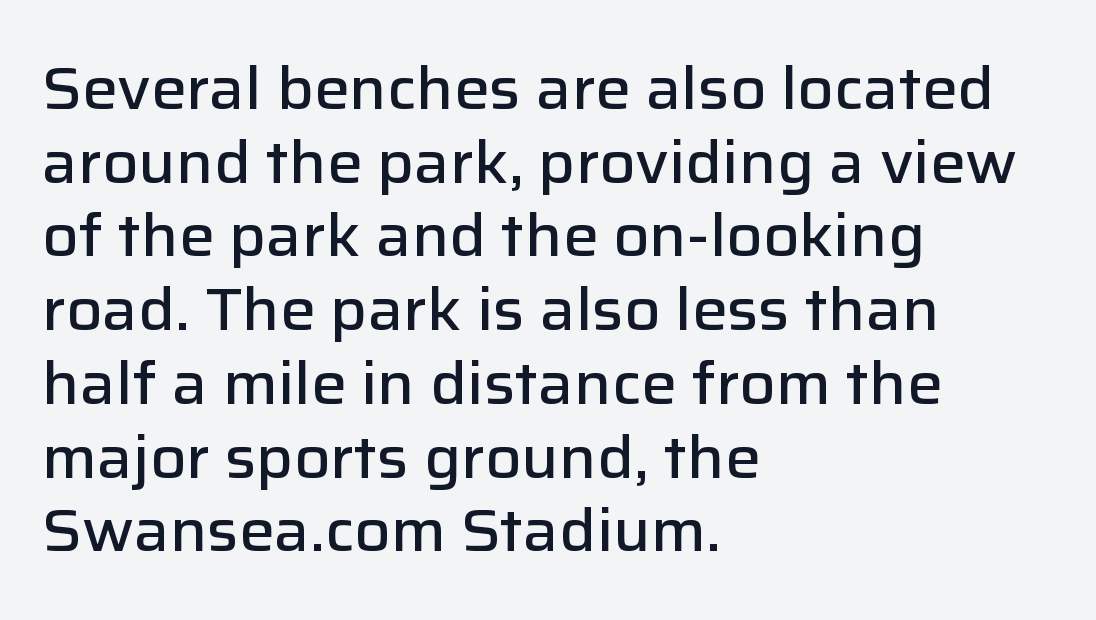
The image shows 59 px semibold sans-serif type, upright; set left-aligned, normal line spacing (1.25x), normal letter spacing, not underlined; low stroke contrast and a medium x-height.
